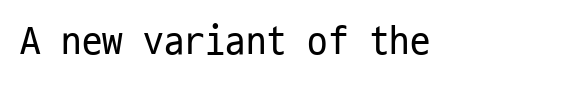
{"serif": "no", "italic": "no", "bold": "no", "weight": "regular", "width": "condensed", "stroke_contrast": "low", "x_height": "medium", "monospaced": "yes", "underline": "no", "letter_spacing": "normal", "letter_spacing_em": 0.0, "glyph_px": 41}
